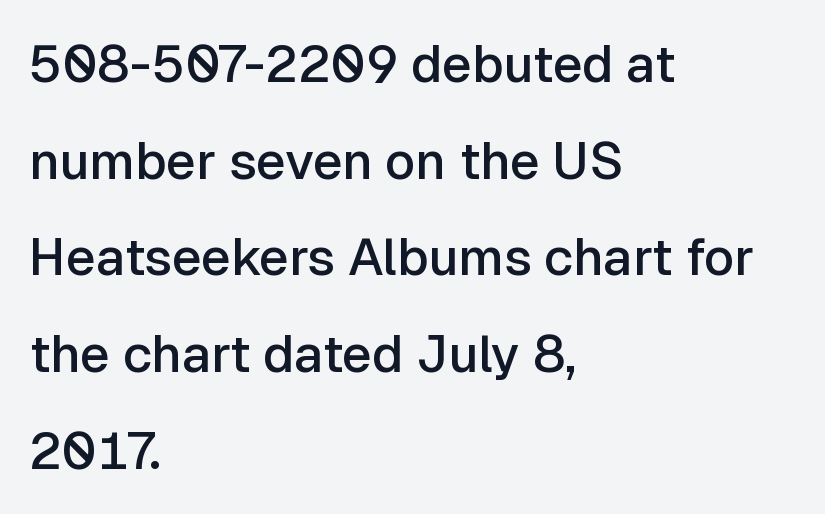
Type style note: lacks serifs. The type is set solid horizontally, with unmodified tracking. Note the varied advance widths — an 'i' is clearly narrower than an 'm'. Stroke thickness is moderately raised; the sample reads as semibold. This sample uses an upright cut, with every glyph sitting square on the baseline. Does the copy run flush right? No — it runs flush left.
